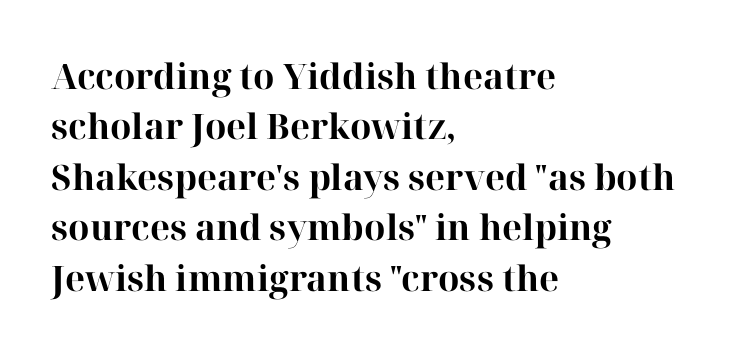
The image shows 35 px bold serif type, upright; set left-aligned, normal line spacing (1.44x), normal letter spacing, not underlined; high stroke contrast and a medium x-height.
